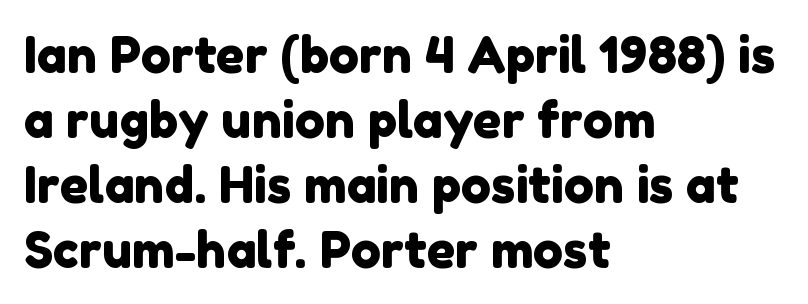
The image shows 50 px sans-serif type; set left-aligned, normal line spacing (1.3x), normal letter spacing, not underlined; low stroke contrast and a medium x-height.
